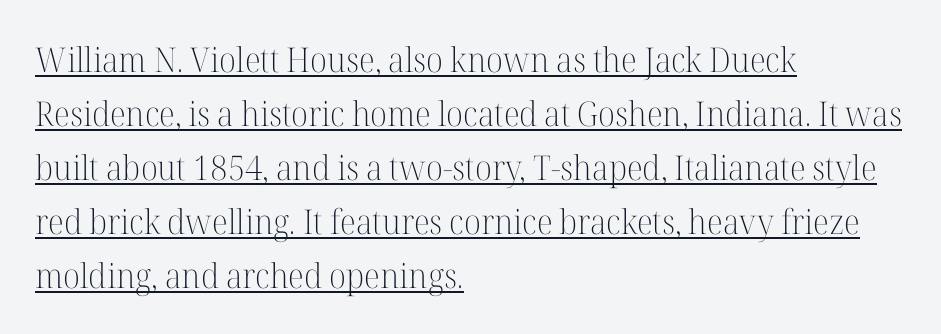
Varying glyph widths throughout — classic text-font behaviour. Honestly, the row spacing looks completely unremarkable. Yep, those are serifs on the letters. When letters stand straight like this, we call the style roman or upright. The rendering keeps characters at their native spacing.
